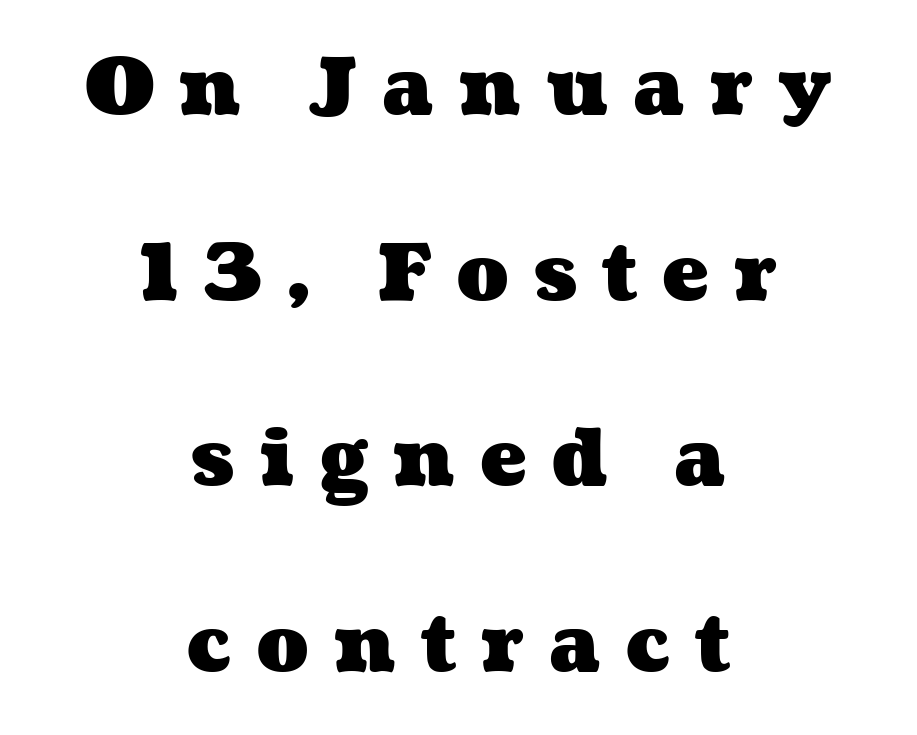
The image shows 78 px heavy, wide type; set centered, loose line spacing (2.38x), unusually wide letter spacing (+0.32 em), not underlined; medium stroke contrast and a medium x-height.
